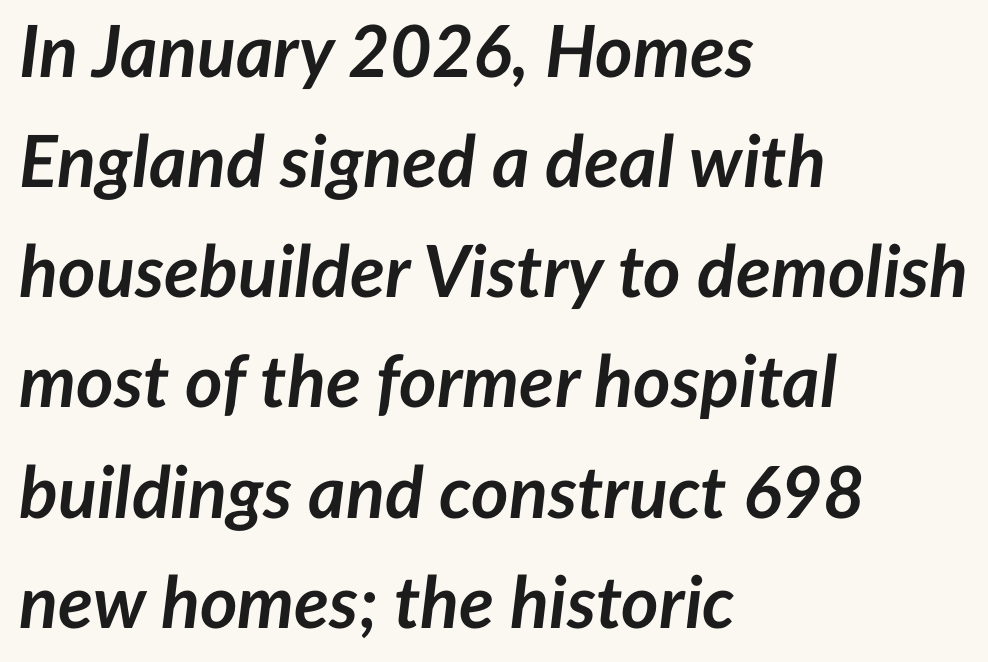
The image shows 72 px semibold type, italic (leaning right); set left-aligned, normal line spacing (1.53x), normal letter spacing, not underlined; low stroke contrast and a medium x-height.
